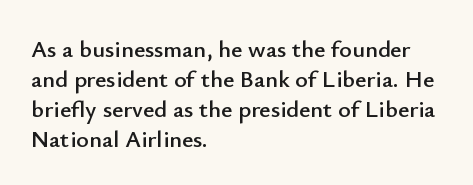
The lines in this sample share a left origin and differ only in where they stop. Tracking here is standard; glyphs follow each other at the usual distance. How would I describe the line gaps? Plain and ordinary. You can tell it's not italic because the verticals are truly vertical.
